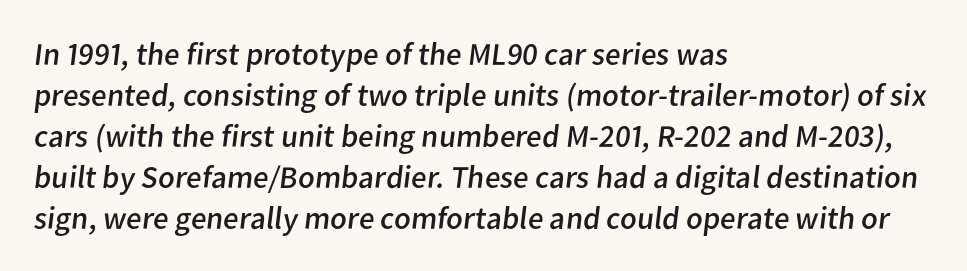
The image shows 32 px regular-weight sans-serif type; set left-aligned, normal line spacing (1.28x), normal letter spacing, not underlined; low stroke contrast and a medium x-height.
